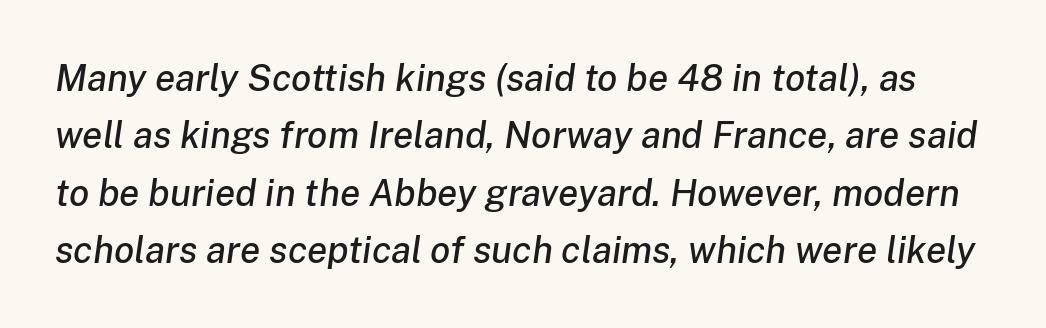
Quick note: interline space is typical. Style check: oblique. Spacing verdict: proportional, widths tailored to each character. Between one letter and the next there's only the usual sliver of space.
